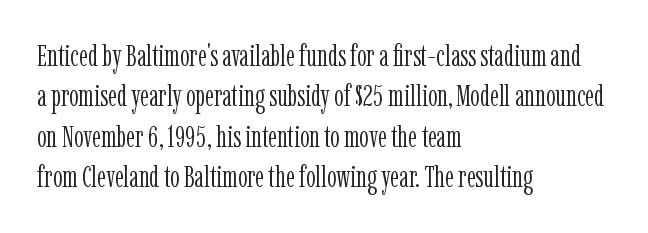
The image shows 30 px light, condensed serif type, upright; set left-aligned, normal line spacing (1.35x), normal letter spacing, not underlined; low stroke contrast and a medium x-height.
